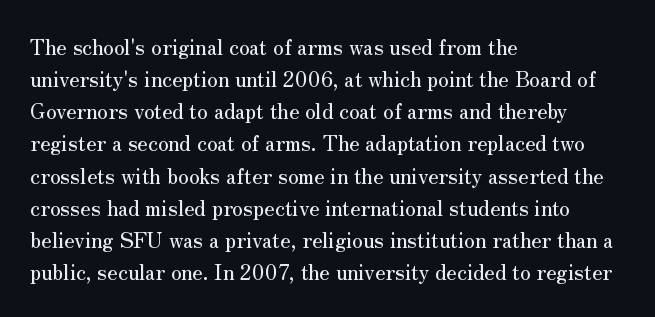
Layout note: lines flush left. The string is rendered with underlining switched off. The line texture is even and compact thanks to regular tracking. A roman cut, with each character standing at attention. The space between consecutive lines is moderate.
